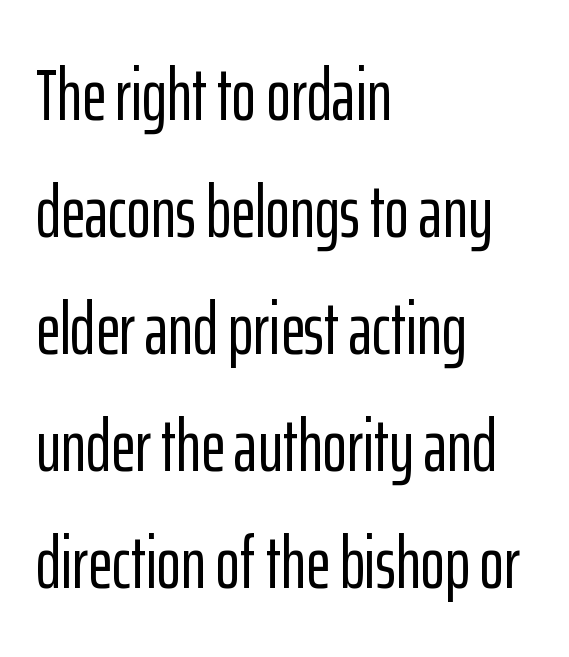
The image shows 74 px condensed sans-serif type, upright; set left-aligned, normal line spacing (1.58x), normal letter spacing, not underlined; low stroke contrast and a medium x-height.
